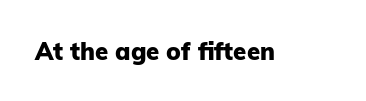
Q: Is the text bold? A: Yes.
Q: Is the text italic (slanted)? A: No, it is upright.
Q: Is the text underlined? A: No.
Q: Is the spacing between letters normal or unusually wide? A: Normal.
